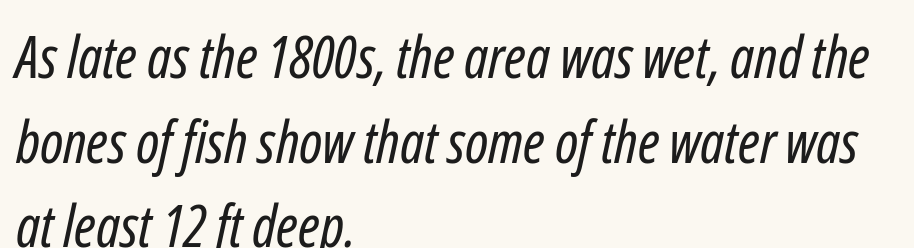
Clear beneath every line of the passage. The passage shown has conventional tracking throughout. The weight tops out at a normal text grade. The paragraph shown leans on its left margin. In terms of letterform style, serifs are entirely absent.
